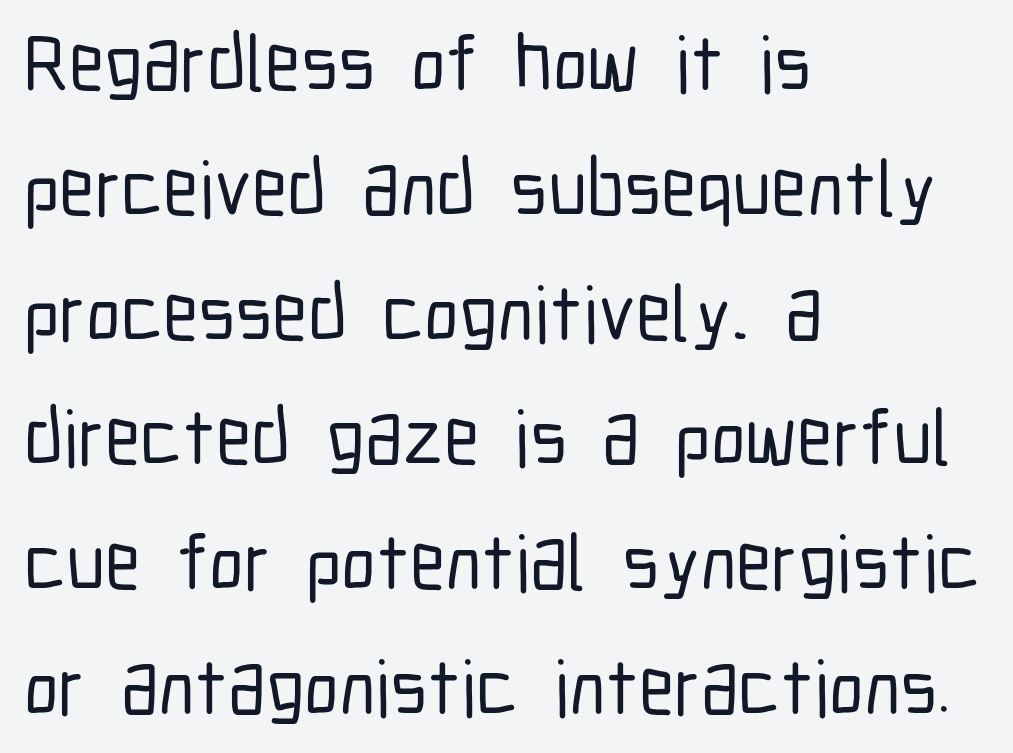
Summary of vertical rhythm: regular, with standard interline spacing. Check the space under the baseline: it is left empty. Line beginnings align vertically; line endings do not. This sample has the flowing, uneven cadence of proportional lettering. Observe the absence of serifs on each vertical stroke in this sample.
